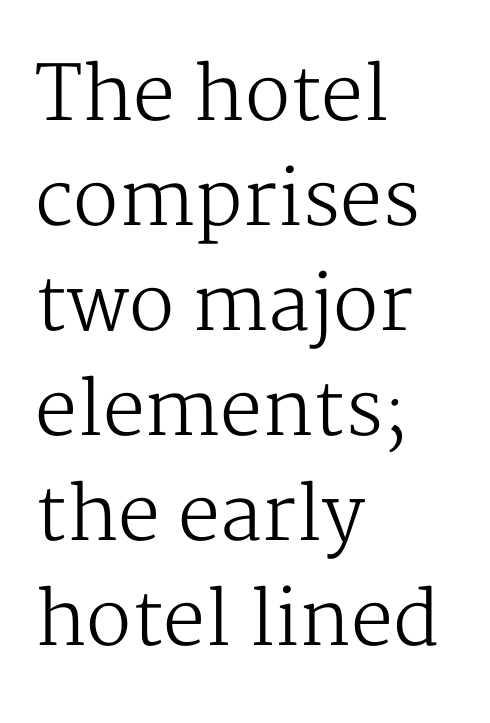
The image shows 75 px regular-weight serif type, upright; set left-aligned, normal line spacing (1.4x), normal letter spacing, not underlined; medium stroke contrast and a medium x-height.
